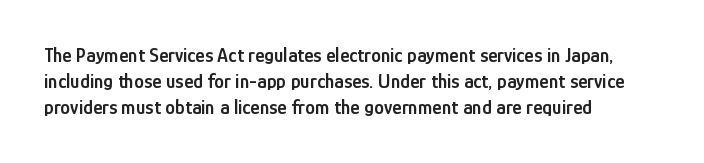
Is there any slant? The stems are plumb. In terms of letterspacing, this is plain default setting. The baseline area is clear. The passage is arranged the way most books set body copy — flush left.
